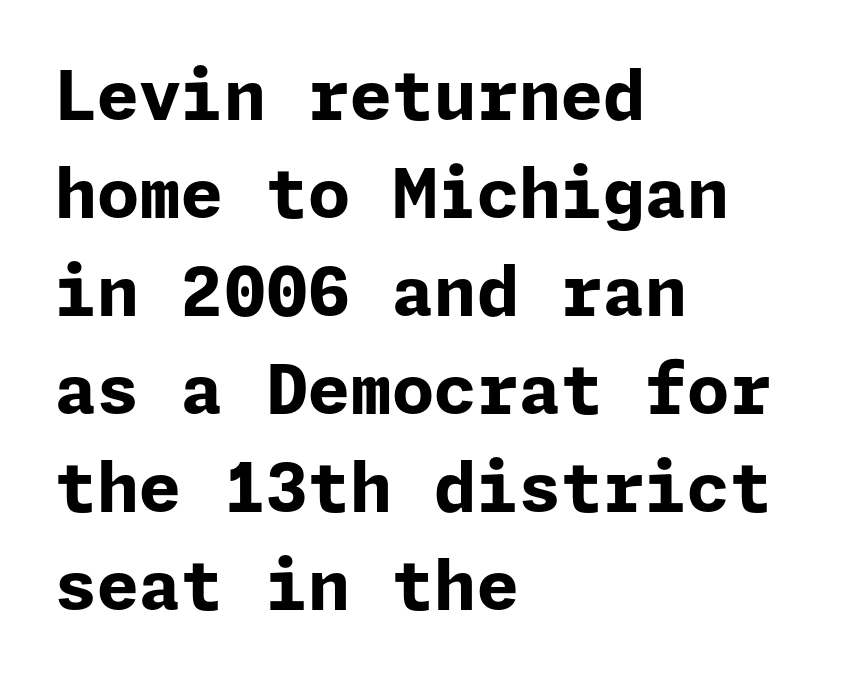
The passage shown is typeset with a sans-serif family. Is the type bold? Yes — the strokes are clearly thick and heavy. If you drew a ruler down the left edge, every line would touch it. Type without underlining. The letters stand straight up with perfectly vertical stems. The type is set solid horizontally, with unmodified tracking.
